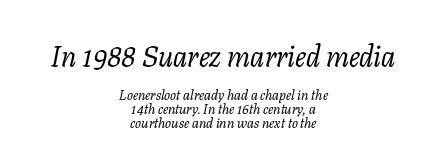
The image shows 29 px regular-weight serif type, italic (leaning right); set centered, tight line spacing (0.99x), normal letter spacing, not underlined; the first (top) block is 2.07x larger; low stroke contrast and a medium x-height.
